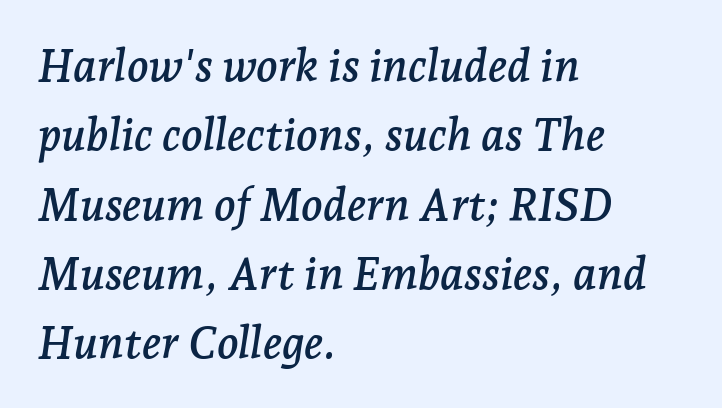
{"serif": "yes", "italic": "yes", "lean": "right", "slant_degrees": 7, "width": "normal", "stroke_contrast": "low", "x_height": "medium", "monospaced": "no", "underline": "no", "align": "left", "line_spacing": "normal", "line_spacing_ratio": 1.54, "letter_spacing": "normal", "letter_spacing_em": 0.0, "glyph_px": 45}
